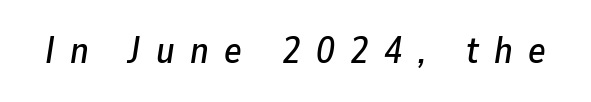
{"italic": "yes", "lean": "right", "slant_degrees": 9, "width": "normal", "stroke_contrast": "low", "x_height": "medium", "monospaced": "no", "underline": "no", "letter_spacing": "wide", "letter_spacing_em": 0.42, "glyph_px": 37}
